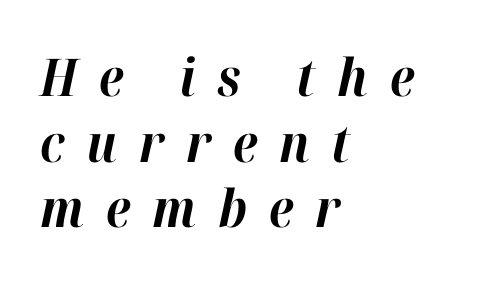
{"italic": "yes", "lean": "right", "slant_degrees": 12, "bold": "yes", "weight": "bold", "width": "normal", "stroke_contrast": "high", "x_height": "medium", "monospaced": "no", "underline": "no", "align": "left", "line_spacing": "normal", "line_spacing_ratio": 1.26, "letter_spacing": "wide", "letter_spacing_em": 0.42, "glyph_px": 52}
